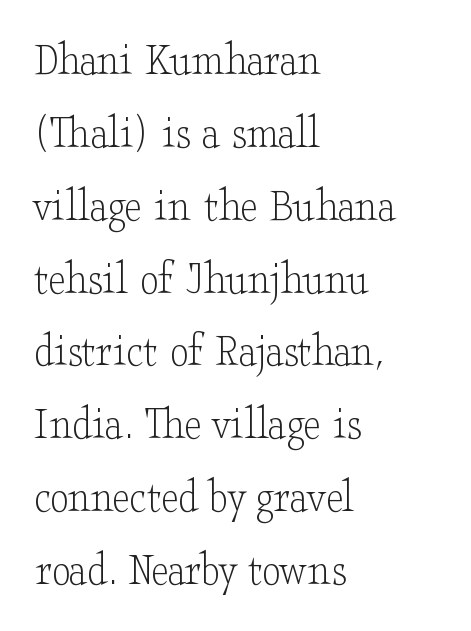
{"serif": "yes", "italic": "no", "bold": "no", "weight": "light", "width": "wide", "stroke_contrast": "low", "x_height": "small", "monospaced": "no", "underline": "no", "align": "left", "line_spacing": "normal", "line_spacing_ratio": 1.55, "letter_spacing": "normal", "letter_spacing_em": 0.0, "glyph_px": 47}
